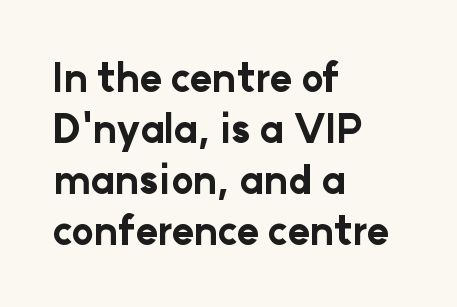
The text was rendered using a sans face with plain stroke endings. The lines sit at an ordinary, default distance from one another. Glance below the letters and you will spot only blank space. Its strokes are broad and dark, the hallmark of bold type.
